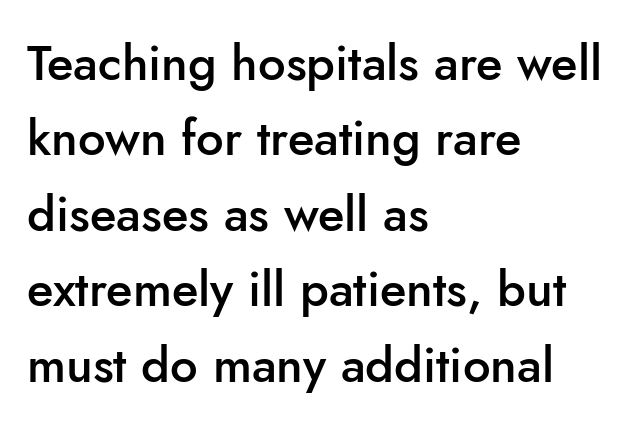
The image shows 49 px semibold sans-serif type, upright; set left-aligned, normal line spacing (1.54x), normal letter spacing, not underlined; low stroke contrast and a small x-height.
